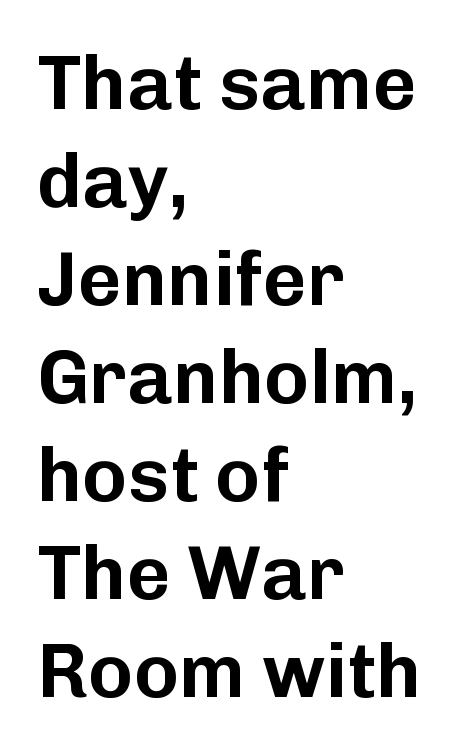
{"serif": "no", "italic": "no", "width": "normal", "stroke_contrast": "low", "x_height": "medium", "monospaced": "no", "underline": "no", "align": "left", "line_spacing": "normal", "line_spacing_ratio": 1.29, "letter_spacing": "normal", "letter_spacing_em": 0.0, "glyph_px": 76}
